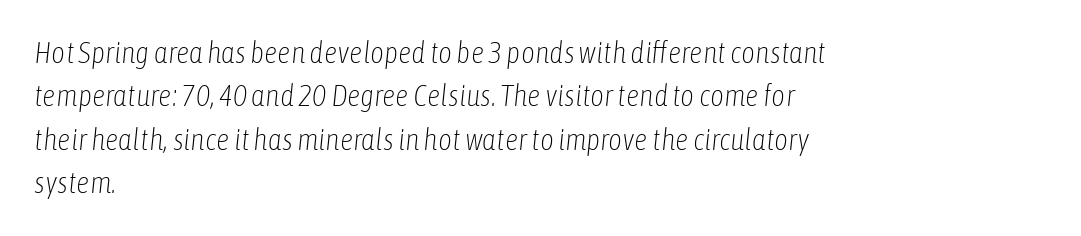
Quick note: italic. You could not count columns in this text — the font is proportionally spaced. The leading is moderate, giving the passage an even texture. Between one letter and the next there's only the usual sliver of space. Is the block centered? No — it sits flush against the left margin.
